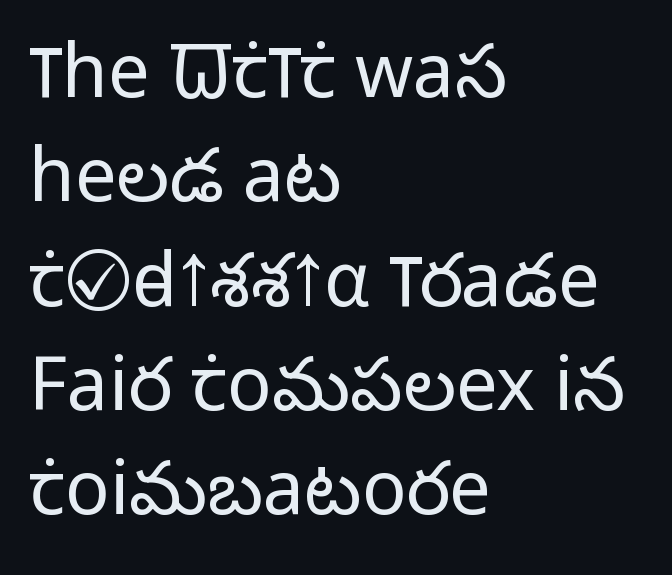
Each stroke keeps to a modest, everyday thickness or less. This is sans-serif lettering, the kind often seen on screens and signage. Each letter keeps its own natural width here, so spacing adapts to shape. The rows are spaced the way most documents space them. The baseline area is clear. Which margin do the lines hug? The left one — the right edge is uneven.
